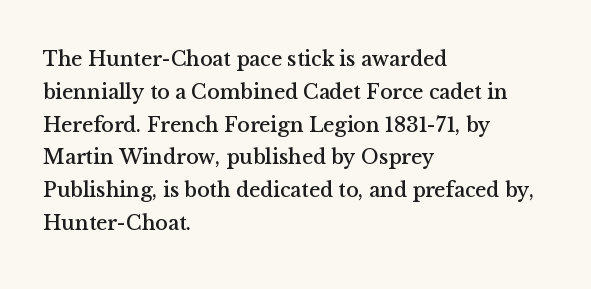
Q: Is the text italic (slanted)? A: No, it is upright.
Q: Is the text underlined? A: No.
Q: How is the paragraph aligned? A: Left-aligned.
Q: Is the spacing between letters normal or unusually wide? A: Normal.
Q: Is the spacing between lines tight, normal or loose? A: Normal.
